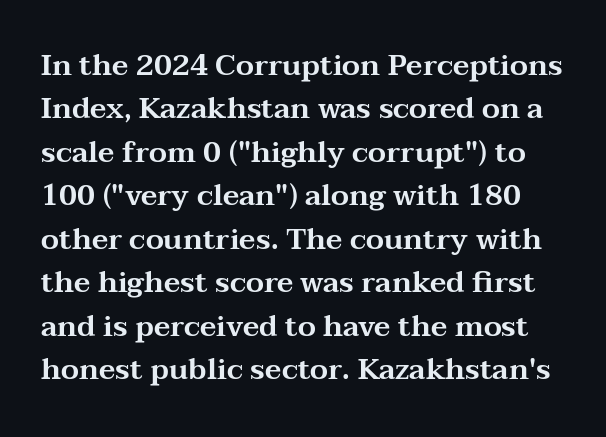
Looks like regular typesetting: each glyph gets only the width it needs. Do the letters lean? They stand straight. The font family rendered here belongs to the serif group. Compared with typical paragraphs, the rows here are spaced about the same. Descenders hang freely into open space. What stands out about the letter spacing? Nothing — it is the standard amount.
